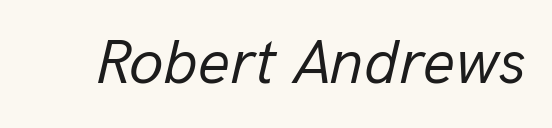
Descenders are the only things crossing below the line. Is the stroke heavy? The answer is a plain regular-or-lighter. The type is set solid horizontally, with unmodified tracking. You could not count columns in this text — the font is proportionally spaced. The font's italic variant was chosen for this text.
